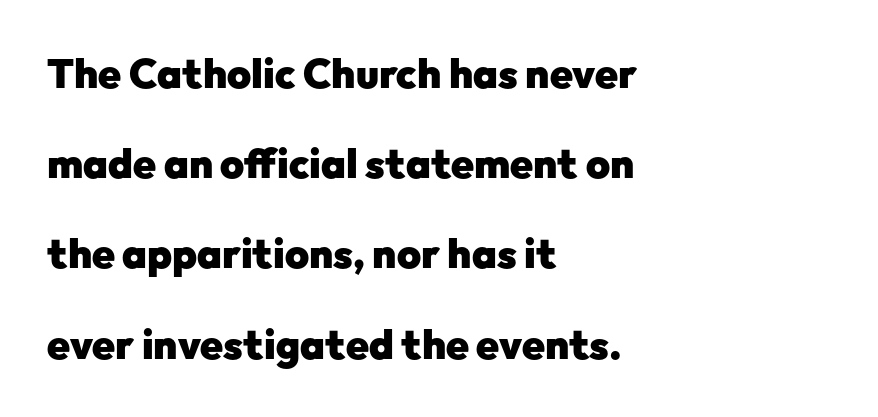
Q: Is the text bold? A: Yes.
Q: Is the text italic (slanted)? A: No, it is upright.
Q: Is the typeface a serif or a sans-serif typeface? A: Sans-serif.
Q: Is the text underlined? A: No.
Q: How is the paragraph aligned? A: Left-aligned.
Q: Is the spacing between letters normal or unusually wide? A: Normal.
Q: Is the spacing between lines tight, normal or loose? A: Loose.
Q: Width (condensed, normal, or wide)? A: Normal.
Q: Stroke contrast? A: Low.
Q: x-height? A: Medium.
Q: Monospaced? A: No.
